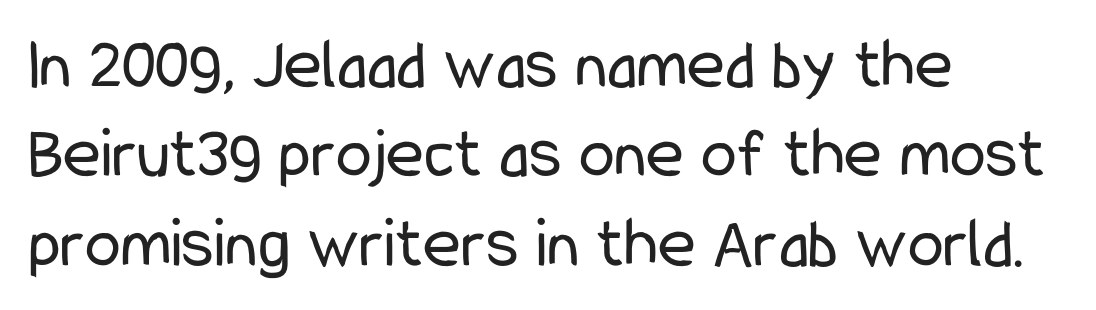
Q: Is the text bold? A: No.
Q: Is the text italic (slanted)? A: No, it is upright.
Q: Is the typeface a serif or a sans-serif typeface? A: Sans-serif.
Q: Is the text underlined? A: No.
Q: How is the paragraph aligned? A: Left-aligned.
Q: Is the spacing between letters normal or unusually wide? A: Normal.
Q: Width (condensed, normal, or wide)? A: Condensed.
Q: Stroke contrast? A: Low.
Q: x-height? A: Medium.
Q: Monospaced? A: No.
